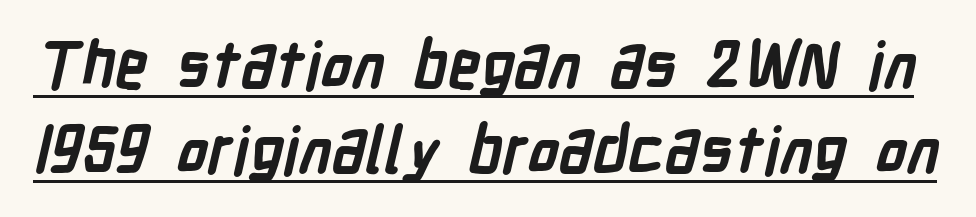
The image shows 64 px semibold, condensed sans-serif type; set normal line spacing (1.33x), normal letter spacing, underlined; low stroke contrast and a medium x-height.
